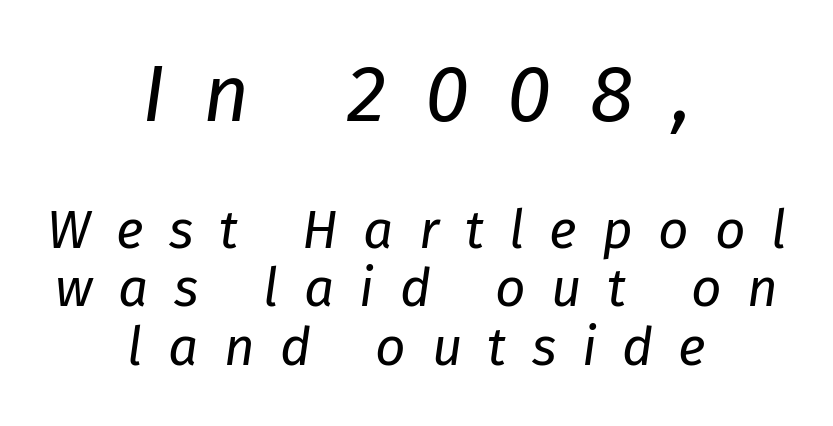
{"italic": "yes", "lean": "right", "slant_degrees": 8, "bold": "no", "weight": "regular", "width": "normal", "stroke_contrast": "low", "x_height": "medium", "monospaced": "no", "underline": "no", "align": "center", "line_spacing": "tight", "line_spacing_ratio": 1.1, "letter_spacing": "wide", "letter_spacing_em": 0.48, "larger_block": "first", "size_ratio": 1.51, "glyph_px": 80}
